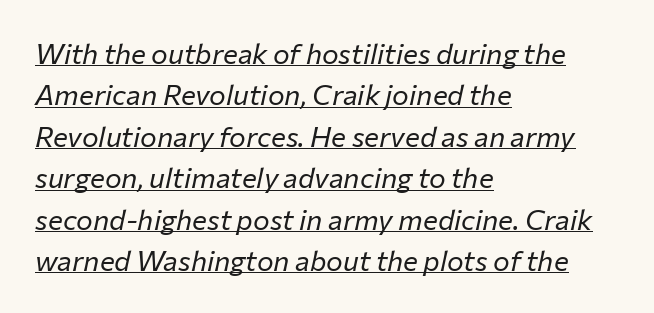
{"italic": "yes", "lean": "right", "slant_degrees": 12, "bold": "no", "weight": "regular", "width": "normal", "stroke_contrast": "low", "x_height": "medium", "monospaced": "no", "underline": "yes", "align": "left", "line_spacing": "normal", "line_spacing_ratio": 1.48, "letter_spacing": "normal", "letter_spacing_em": 0.0, "glyph_px": 28}
